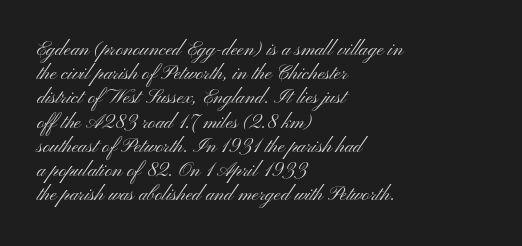
Q: Is the text bold? A: No.
Q: Is the text italic (slanted)? A: Yes.
Q: Is the text underlined? A: No.
Q: How is the paragraph aligned? A: Left-aligned.
Q: Is the spacing between letters normal or unusually wide? A: Normal.
